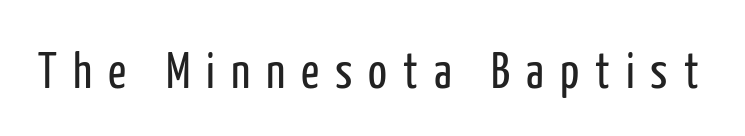
Q: Is the text bold? A: No.
Q: Is the text italic (slanted)? A: No, it is upright.
Q: Is the typeface a serif or a sans-serif typeface? A: Sans-serif.
Q: Is the text underlined? A: No.
Q: Is the spacing between letters normal or unusually wide? A: Unusually wide.
Q: Width (condensed, normal, or wide)? A: Condensed.
Q: Stroke contrast? A: Low.
Q: x-height? A: Medium.
Q: Monospaced? A: No.
